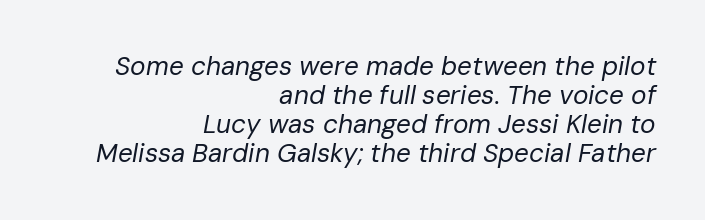
Q: Is the text bold? A: No.
Q: Is the text italic (slanted)? A: Yes, it leans right by about 10 degrees.
Q: Is the text underlined? A: No.
Q: How is the paragraph aligned? A: Right-aligned.
Q: Is the spacing between letters normal or unusually wide? A: Normal.
Q: Is the spacing between lines tight, normal or loose? A: Tight.
